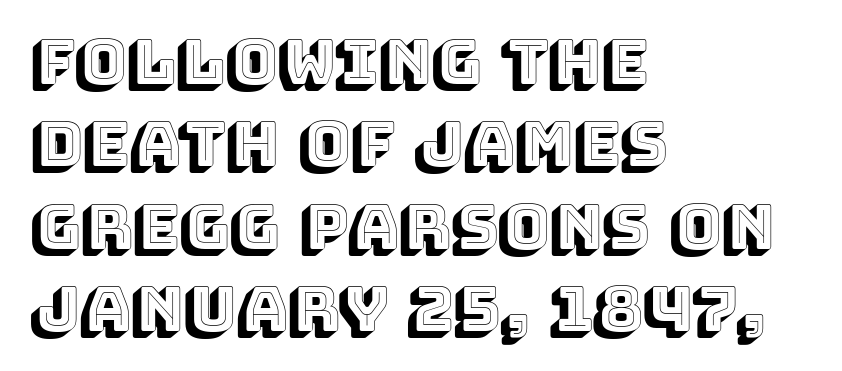
Q: Is the text italic (slanted)? A: No, it is upright.
Q: Is the text underlined? A: No.
Q: How is the paragraph aligned? A: Left-aligned.
Q: Is the spacing between letters normal or unusually wide? A: Normal.
Q: Is the spacing between lines tight, normal or loose? A: Normal.
Q: Width (condensed, normal, or wide)? A: Normal.
Q: x-height? A: Large.
Q: Monospaced? A: No.
